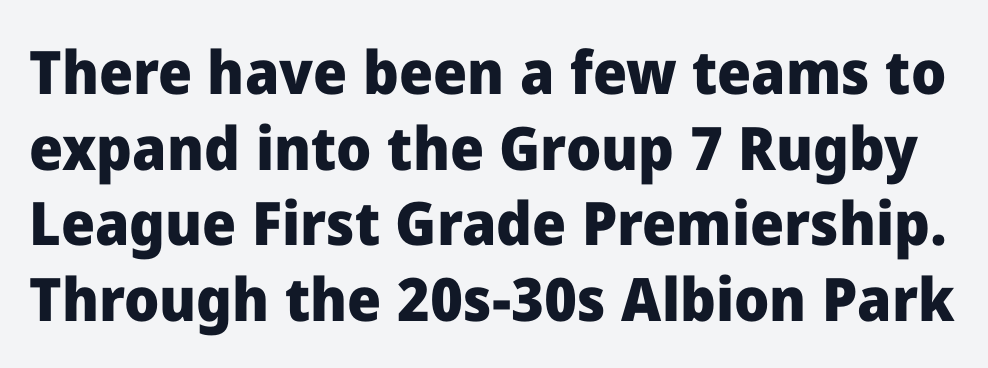
{"serif": "no", "italic": "no", "bold": "yes", "weight": "heavy", "width": "normal", "stroke_contrast": "low", "x_height": "medium", "monospaced": "no", "underline": "no", "line_spacing": "normal", "line_spacing_ratio": 1.26, "letter_spacing": "normal", "letter_spacing_em": 0.0, "glyph_px": 60}
